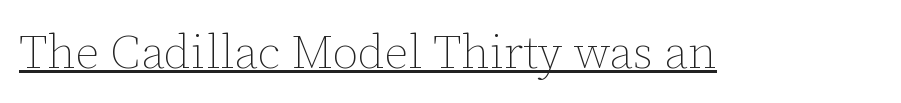
{"italic": "no", "bold": "no", "weight": "thin", "width": "normal", "stroke_contrast": "low", "x_height": "medium", "monospaced": "no", "underline": "yes", "letter_spacing": "normal", "letter_spacing_em": 0.0, "glyph_px": 47}
